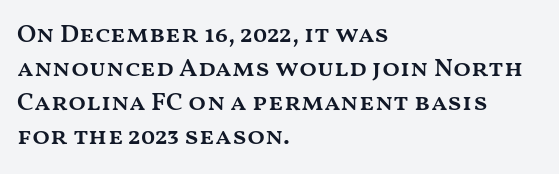
{"italic": "no", "bold": "semi", "underline": "no", "align": "left", "line_spacing": "normal", "line_spacing_ratio": 1.31, "letter_spacing": "normal", "letter_spacing_em": 0.0, "glyph_px": 26}
